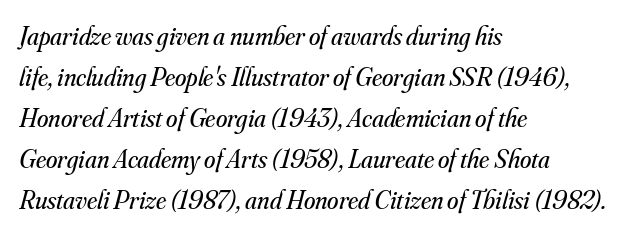
The image shows 26 px text type, italic (leaning right); set left-aligned, normal line spacing (1.58x), normal letter spacing, not underlined.
